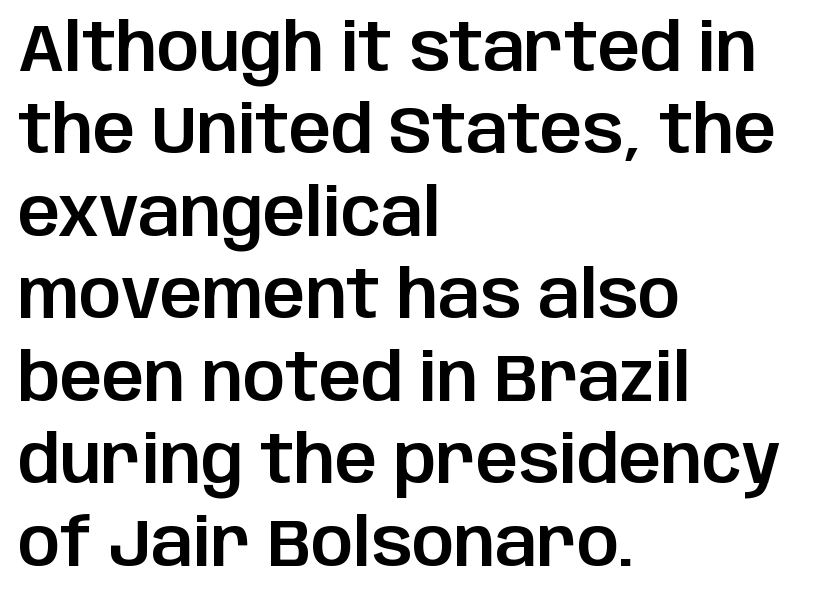
Q: Is the text italic (slanted)? A: No, it is upright.
Q: Is the typeface a serif or a sans-serif typeface? A: Sans-serif.
Q: Is the text underlined? A: No.
Q: How is the paragraph aligned? A: Left-aligned.
Q: Is the spacing between letters normal or unusually wide? A: Normal.
Q: Is the spacing between lines tight, normal or loose? A: Normal.
Q: Width (condensed, normal, or wide)? A: Normal.
Q: Stroke contrast? A: Low.
Q: x-height? A: Large.
Q: Monospaced? A: No.
